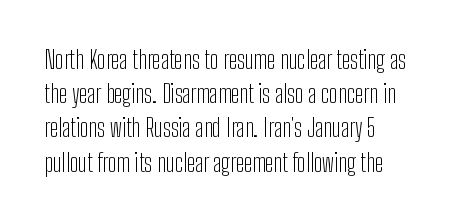
The space between consecutive lines is moderate. Do the letters lean? They stand straight. The cut favours lightness, reaching ordinary text weight at its darkest. The foot of each line stays bare and open. No extra tracking has been applied to these lines.
